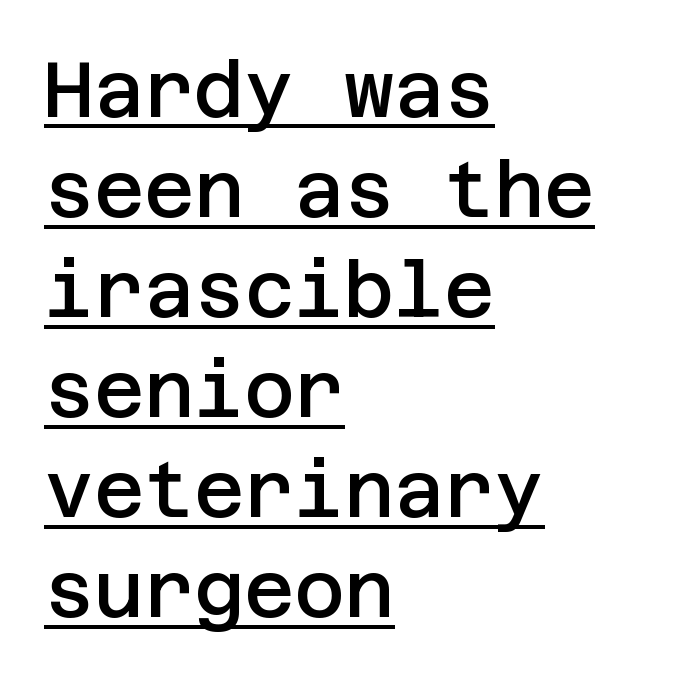
{"serif": "no", "italic": "no", "bold": "semi", "weight": "semibold", "width": "normal", "stroke_contrast": "low", "x_height": "large", "underline": "yes", "align": "left", "line_spacing": "normal", "line_spacing_ratio": 1.3, "letter_spacing": "normal", "letter_spacing_em": 0.0, "glyph_px": 77}
